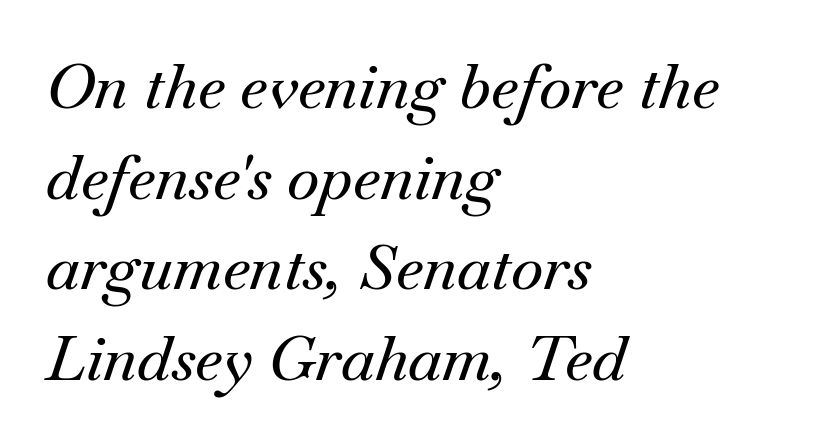
The image shows 62 px serif type, italic (leaning right); set left-aligned, normal line spacing (1.46x), normal letter spacing, not underlined; medium stroke contrast and a small x-height.
